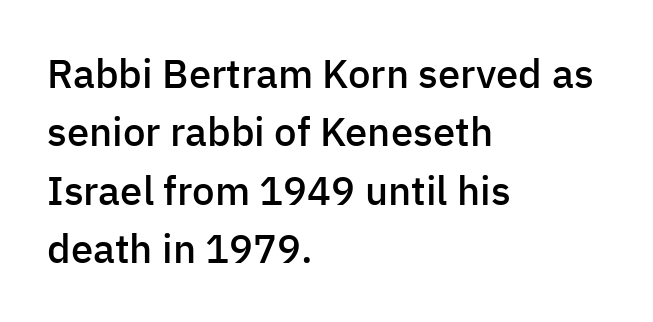
Q: Is the text bold? A: Semi-bold.
Q: Is the text italic (slanted)? A: No, it is upright.
Q: Is the typeface a serif or a sans-serif typeface? A: Sans-serif.
Q: Is the text underlined? A: No.
Q: How is the paragraph aligned? A: Left-aligned.
Q: Is the spacing between letters normal or unusually wide? A: Normal.
Q: Is the spacing between lines tight, normal or loose? A: Normal.
Q: Width (condensed, normal, or wide)? A: Normal.
Q: Stroke contrast? A: Low.
Q: x-height? A: Medium.
Q: Monospaced? A: No.
